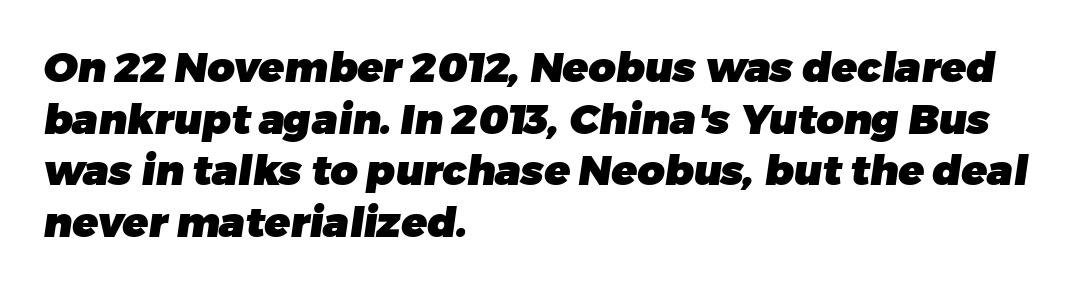
{"serif": "no", "bold": "yes", "weight": "heavy", "width": "normal", "stroke_contrast": "low", "x_height": "medium", "monospaced": "no", "underline": "no", "align": "left", "line_spacing_ratio": 1.23, "letter_spacing": "normal", "letter_spacing_em": 0.0, "glyph_px": 42}
